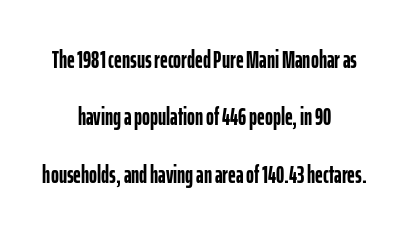
Italic: no, the glyphs are upright roman. The whitespace from short lines is split evenly between both sides. The foot of each line stays bare and open. Rows of type keep a wide berth in the vertical direction. The tracking reads as untouched default to a designer's eye. Heavy, bold letterforms.
